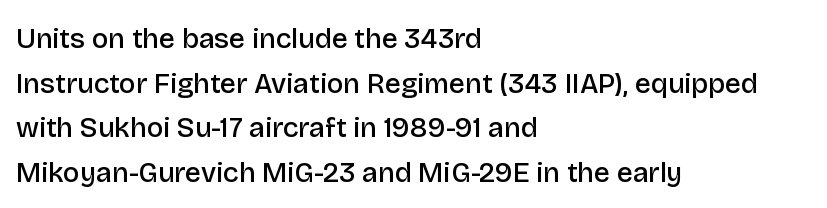
Look at the tracking — it's just the regular setting, nothing added. The letters advance in unequal steps, a hallmark of proportional type. Underlining? Definitely not there. Look at the stroke-to-counter ratio: somewhat heavy, a semibold. Typographically, this falls in the sans-serif category.
